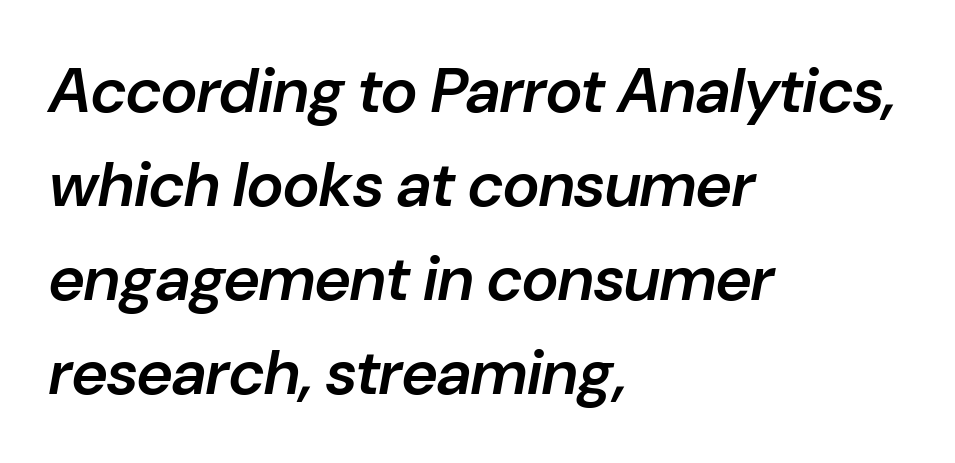
{"italic": "yes", "lean": "right", "slant_degrees": 10, "bold": "semi", "weight": "semibold", "width": "normal", "stroke_contrast": "low", "x_height": "medium", "monospaced": "no", "underline": "no", "align": "left", "line_spacing": "normal", "line_spacing_ratio": 1.49, "letter_spacing": "normal", "letter_spacing_em": 0.0, "glyph_px": 63}
